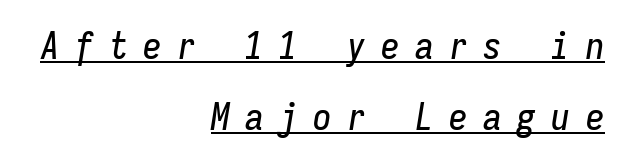
Q: Is the text italic (slanted)? A: Yes, it leans right by about 9 degrees.
Q: Is the text underlined? A: Yes.
Q: How is the paragraph aligned? A: Right-aligned.
Q: Is the spacing between letters normal or unusually wide? A: Unusually wide.
Q: Is the spacing between lines tight, normal or loose? A: Loose.
Q: Width (condensed, normal, or wide)? A: Condensed.
Q: Stroke contrast? A: Low.
Q: x-height? A: Medium.
Q: Monospaced? A: Yes.
